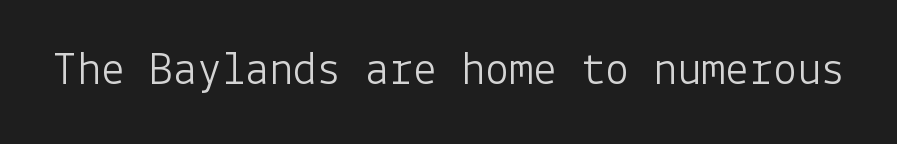
Q: Is the text bold? A: No.
Q: Is the text italic (slanted)? A: No, it is upright.
Q: Is the typeface a serif or a sans-serif typeface? A: Sans-serif.
Q: Is the text underlined? A: No.
Q: Is the spacing between letters normal or unusually wide? A: Normal.
Q: Width (condensed, normal, or wide)? A: Normal.
Q: Stroke contrast? A: Low.
Q: x-height? A: Medium.
